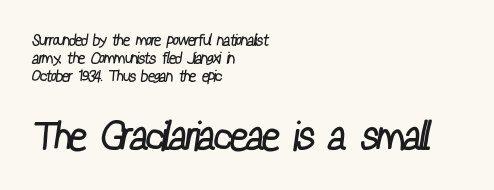
Q: Is the text bold? A: No.
Q: Is the typeface a serif or a sans-serif typeface? A: Sans-serif.
Q: Is the text underlined? A: No.
Q: How is the paragraph aligned? A: Left-aligned.
Q: Is the spacing between letters normal or unusually wide? A: Normal.
Q: Is the spacing between lines tight, normal or loose? A: Tight.
Q: Which block of text is set in a larger size, the first (top) or the second (bottom)? A: The second (bottom) one.
Q: Width (condensed, normal, or wide)? A: Condensed.
Q: Stroke contrast? A: Low.
Q: x-height? A: Medium.
Q: Monospaced? A: No.
